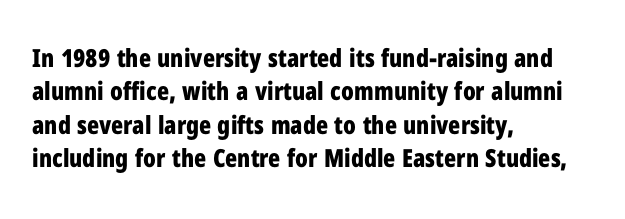
Notice how the passage keeps a crisp vertical edge on the left only. Ordinary non-slanted type is in use. This sample uses plain, unmodified letter spacing. Strong, thick strokes mark this as bold type. Normally led — the rows are evenly, conventionally spaced.
